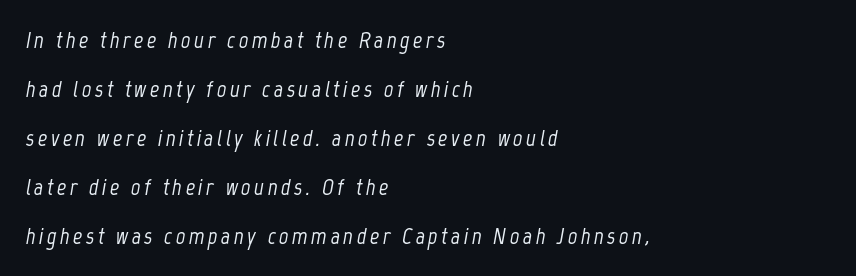
{"italic": "yes", "lean": "right", "slant_degrees": 12, "underline": "no", "align": "left", "line_spacing": "loose", "line_spacing_ratio": 2.13, "glyph_px": 23}
